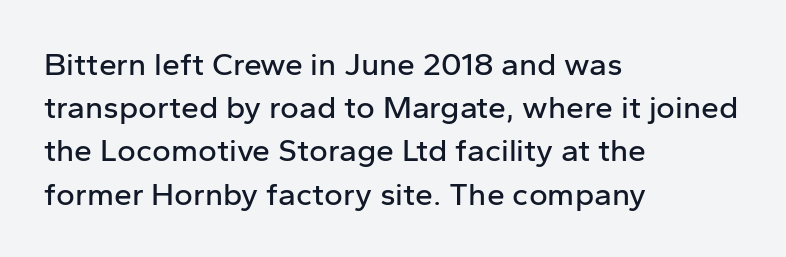
The image shows 32 px sans-serif type, upright; set left-aligned, normal line spacing (1.35x), normal letter spacing, not underlined; low stroke contrast and a medium x-height.
